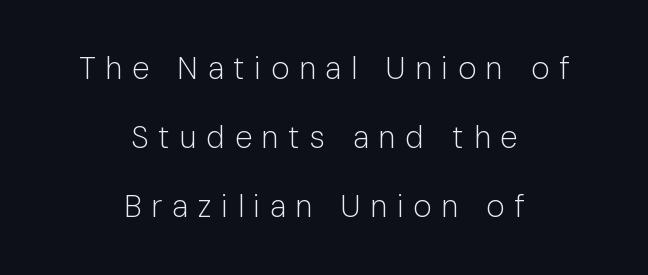
Q: Is the text bold? A: No.
Q: Is the text italic (slanted)? A: No, it is upright.
Q: Is the typeface a serif or a sans-serif typeface? A: Sans-serif.
Q: Is the text underlined? A: No.
Q: How is the paragraph aligned? A: Centered.
Q: Is the spacing between letters normal or unusually wide? A: Unusually wide.
Q: Is the spacing between lines tight, normal or loose? A: Loose.
Q: Width (condensed, normal, or wide)? A: Normal.
Q: Stroke contrast? A: Low.
Q: x-height? A: Medium.
Q: Monospaced? A: No.
